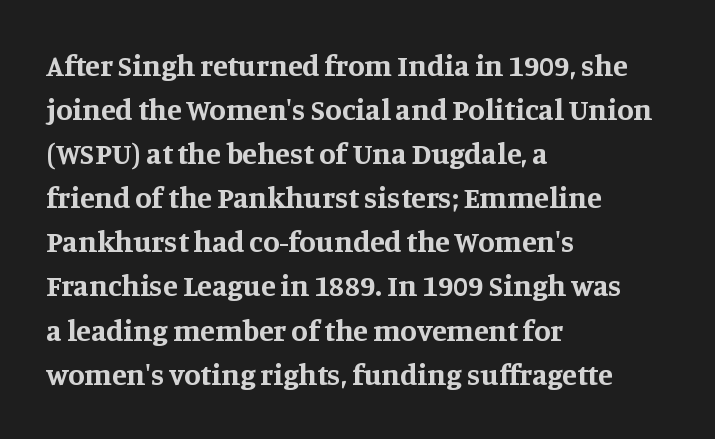
{"serif": "yes", "italic": "no", "bold": "yes", "weight": "bold", "width": "normal", "stroke_contrast": "medium", "x_height": "large", "monospaced": "no", "underline": "no", "align": "left", "line_spacing": "normal", "line_spacing_ratio": 1.47, "letter_spacing": "normal", "letter_spacing_em": 0.0, "glyph_px": 30}
